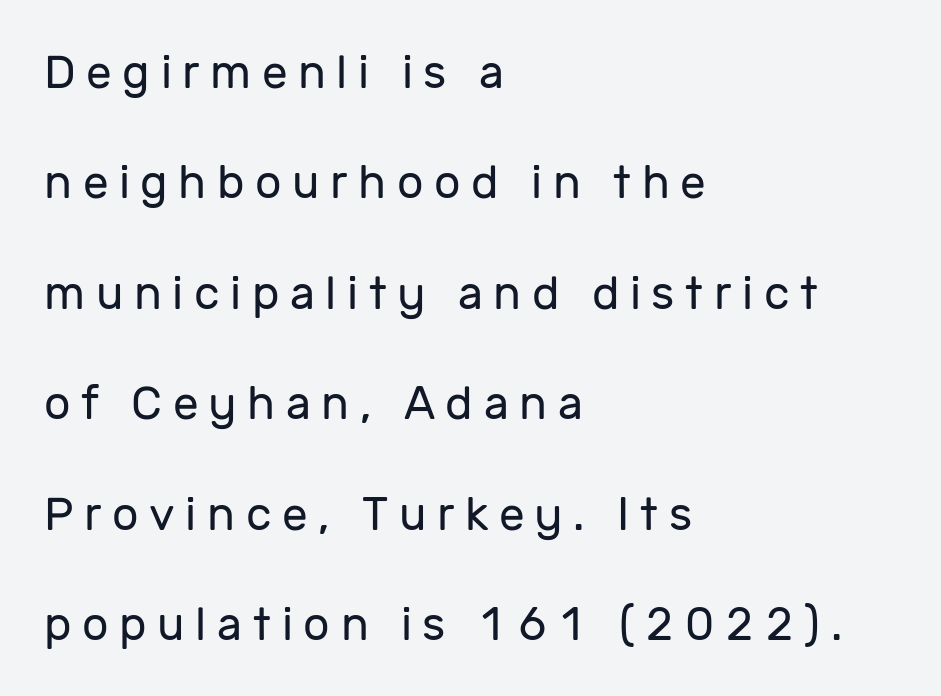
The image shows 46 px regular-weight sans-serif type, upright; set left-aligned, loose line spacing (2.4x), unusually wide letter spacing (+0.23 em), not underlined; low stroke contrast and a medium x-height.
